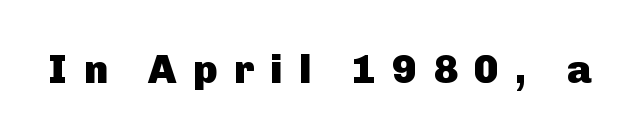
Every stem runs plumb, perpendicular to the baseline. Character widths vary here, with narrow letters taking less room than wide ones. Font category for this specimen: sans-serif. Someone cranked the tracking dial way up on this one. This rendering features lettering with no underline. Strokes here are thick enough to call this a true bold.
